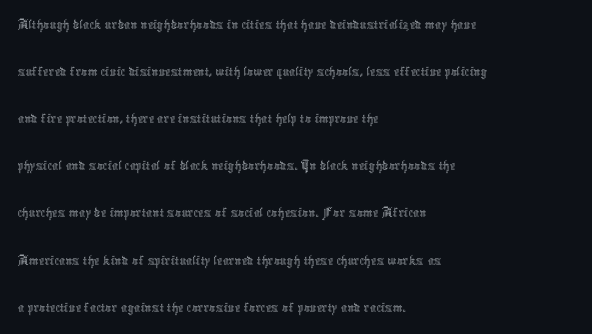
This block has exactly the height ordinary leading produces. Characters remain perfectly vertical along every line. The paragraph has a hard left edge and a soft right edge. Glyph-to-glyph distance matches everyday printed text. Any mark beneath the type? The region is blank. Spacing verdict: proportional, widths tailored to each character.
